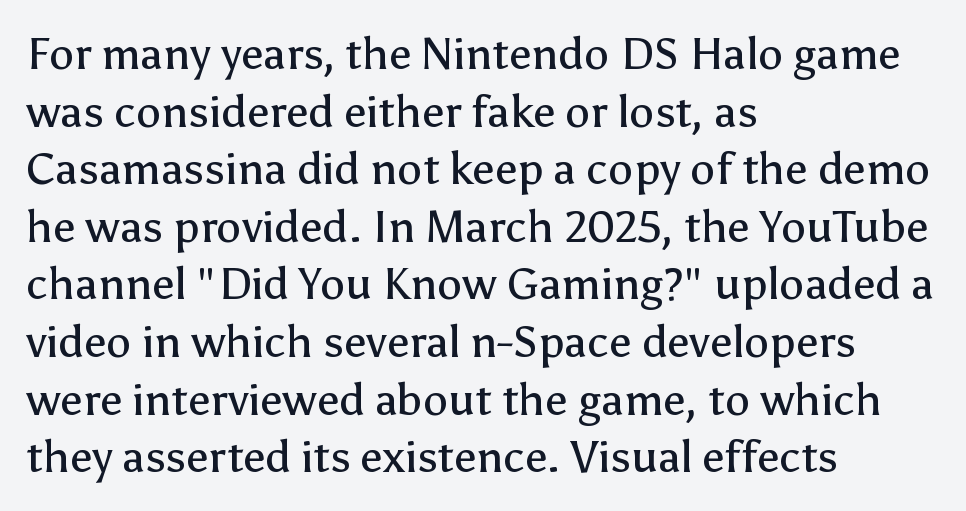
The image shows 45 px regular-weight sans-serif type, upright; set left-aligned, normal line spacing (1.28x), normal letter spacing, not underlined; low stroke contrast and a medium x-height.
